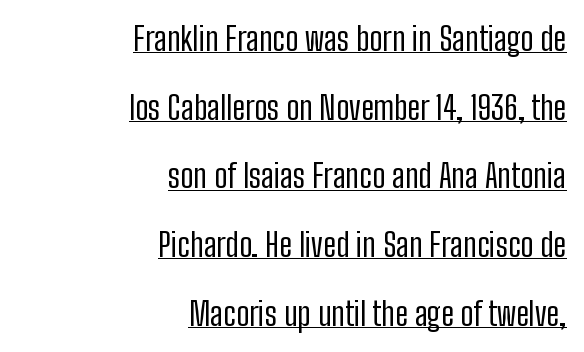
Q: Is the text bold? A: No.
Q: Is the text italic (slanted)? A: No, it is upright.
Q: Is the typeface a serif or a sans-serif typeface? A: Sans-serif.
Q: Is the text underlined? A: Yes.
Q: How is the paragraph aligned? A: Right-aligned.
Q: Is the spacing between letters normal or unusually wide? A: Normal.
Q: Is the spacing between lines tight, normal or loose? A: Loose.
Q: Width (condensed, normal, or wide)? A: Condensed.
Q: Stroke contrast? A: Low.
Q: x-height? A: Medium.
Q: Monospaced? A: No.
